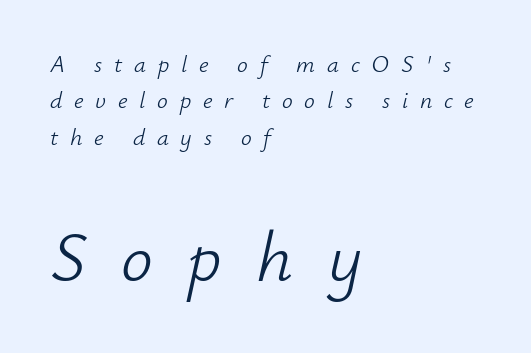
Q: Is the text bold? A: No.
Q: Is the text italic (slanted)? A: Yes, it leans right by about 12 degrees.
Q: Is the text underlined? A: No.
Q: How is the paragraph aligned? A: Left-aligned.
Q: Is the spacing between letters normal or unusually wide? A: Unusually wide.
Q: Is the spacing between lines tight, normal or loose? A: Normal.
Q: Which block of text is set in a larger size, the first (top) or the second (bottom)? A: The second (bottom) one.
Q: Width (condensed, normal, or wide)? A: Normal.
Q: Stroke contrast? A: Low.
Q: x-height? A: Small.
Q: Monospaced? A: No.
